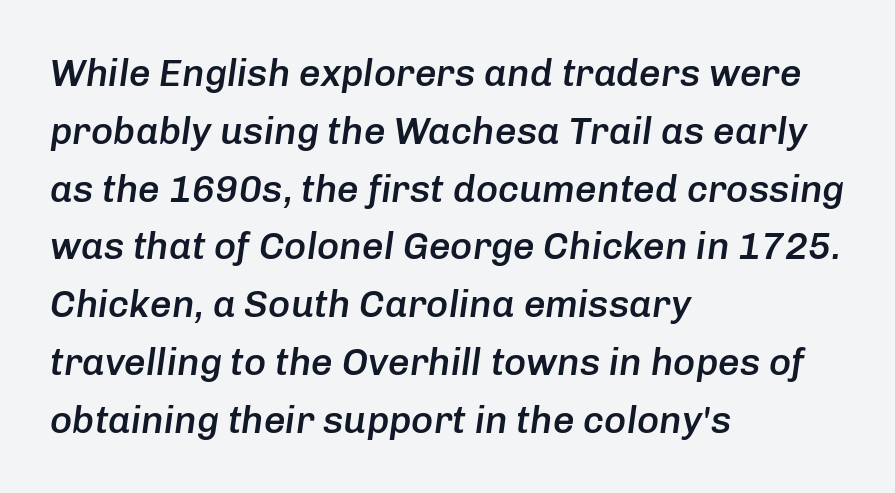
Q: Is the text bold? A: Semi-bold.
Q: Is the text italic (slanted)? A: Yes, it leans right by about 8 degrees.
Q: Is the text underlined? A: No.
Q: How is the paragraph aligned? A: Left-aligned.
Q: Is the spacing between letters normal or unusually wide? A: Normal.
Q: Is the spacing between lines tight, normal or loose? A: Normal.
Q: Width (condensed, normal, or wide)? A: Normal.
Q: Stroke contrast? A: Low.
Q: x-height? A: Medium.
Q: Monospaced? A: No.
